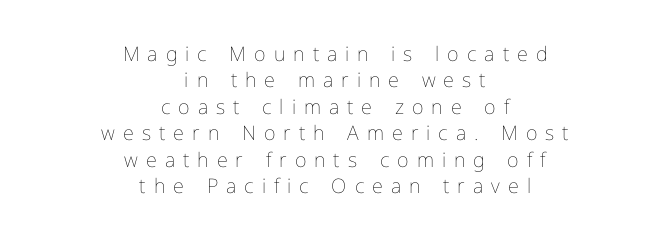
The image shows 20 px text type, upright; set centered, normal line spacing (1.32x), unusually wide letter spacing (+0.4 em), not underlined.
